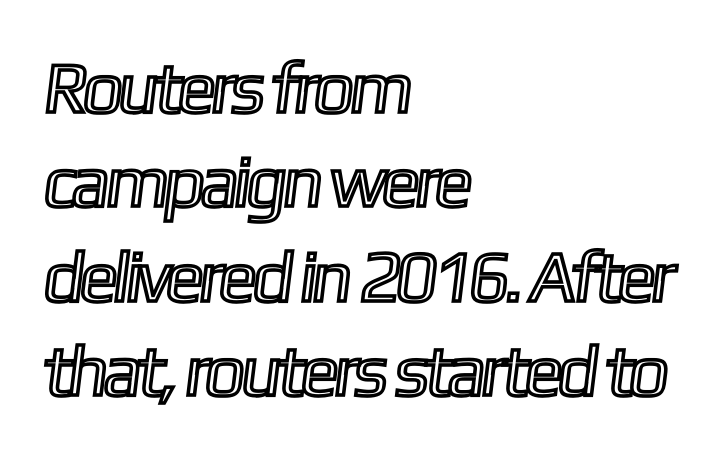
{"width": "condensed", "x_height": "medium", "monospaced": "no", "underline": "no", "align": "left", "line_spacing": "normal", "line_spacing_ratio": 1.31, "letter_spacing": "normal", "letter_spacing_em": 0.0, "glyph_px": 72}
